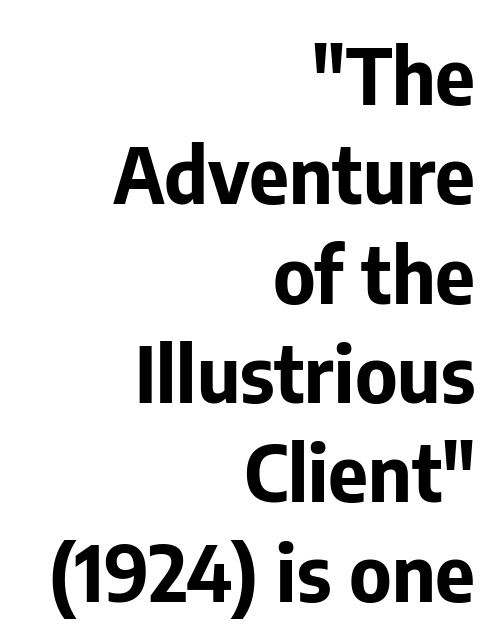
Q: Is the text bold? A: Yes.
Q: Is the text italic (slanted)? A: No, it is upright.
Q: Is the typeface a serif or a sans-serif typeface? A: Sans-serif.
Q: Is the text underlined? A: No.
Q: How is the paragraph aligned? A: Right-aligned.
Q: Is the spacing between letters normal or unusually wide? A: Normal.
Q: Is the spacing between lines tight, normal or loose? A: Normal.
Q: Width (condensed, normal, or wide)? A: Normal.
Q: Stroke contrast? A: Low.
Q: x-height? A: Medium.
Q: Monospaced? A: No.
